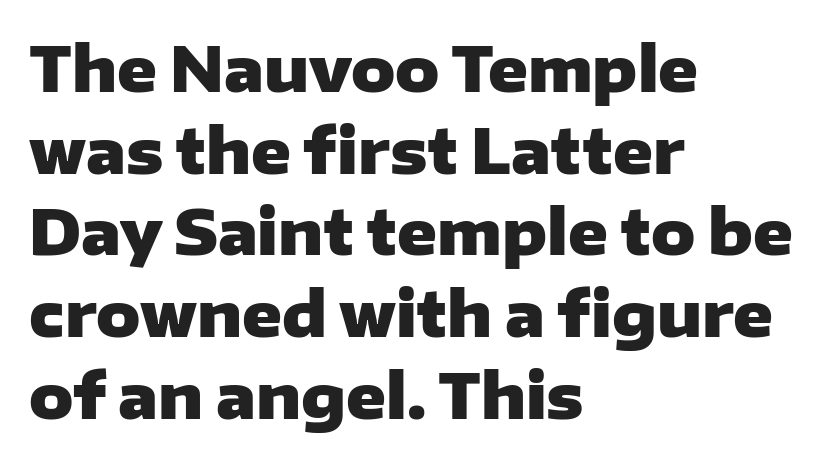
{"serif": "no", "italic": "no", "bold": "yes", "weight": "heavy", "width": "wide", "stroke_contrast": "low", "x_height": "medium", "monospaced": "no", "underline": "no", "align": "left", "line_spacing": "normal", "line_spacing_ratio": 1.34, "letter_spacing": "normal", "letter_spacing_em": 0.0, "glyph_px": 61}
